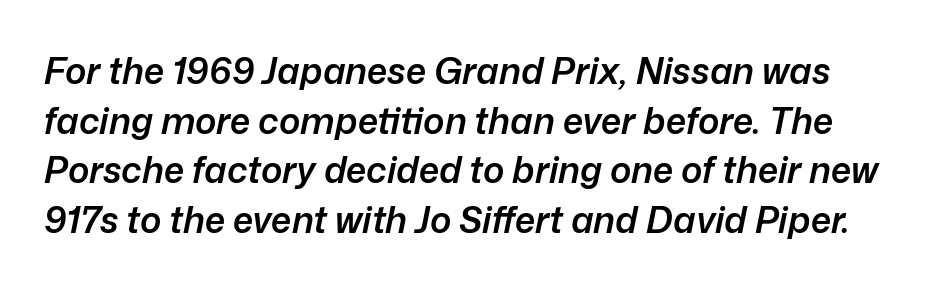
Q: Is the text bold? A: Semi-bold.
Q: Is the text italic (slanted)? A: Yes, it leans right by about 12 degrees.
Q: Is the text underlined? A: No.
Q: Is the spacing between letters normal or unusually wide? A: Normal.
Q: Is the spacing between lines tight, normal or loose? A: Normal.
Q: Width (condensed, normal, or wide)? A: Normal.
Q: Stroke contrast? A: Low.
Q: x-height? A: Medium.
Q: Monospaced? A: No.
